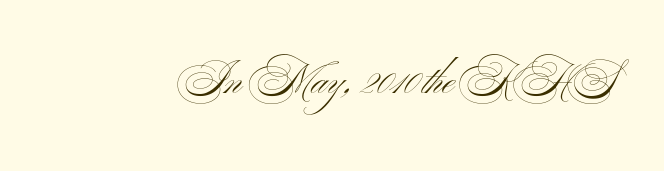
The image shows 40 px light, wide sans-serif type; set normal letter spacing, not underlined; medium stroke contrast and a small x-height.
